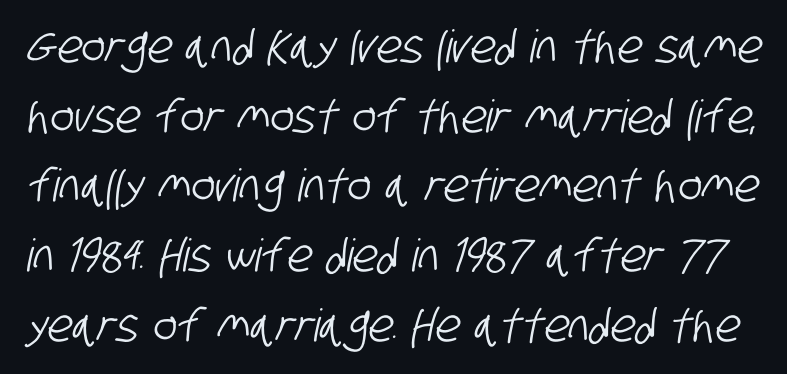
{"serif": "no", "width": "condensed", "stroke_contrast": "low", "x_height": "large", "monospaced": "no", "underline": "no", "line_spacing": "normal", "line_spacing_ratio": 1.55, "letter_spacing": "normal", "letter_spacing_em": 0.0, "glyph_px": 45}
